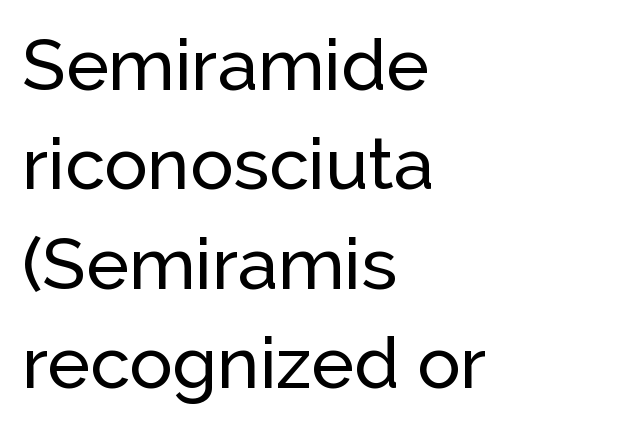
The image shows 72 px sans-serif type, upright; set left-aligned, normal line spacing (1.38x), normal letter spacing, not underlined; low stroke contrast and a medium x-height.
